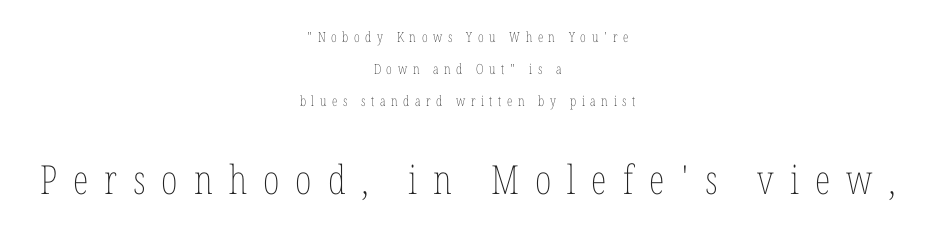
Stroke thickness stays within the range of a standard reading face or lighter. Whoever set this made the second block the dominant, larger element. A typesetter would call this proportional, since set widths differ per character. This block would shrink considerably if given ordinary leading; it's expanded now. You could only call the tracking loose — the letters float apart. Descender tails drop into unmarked territory.
